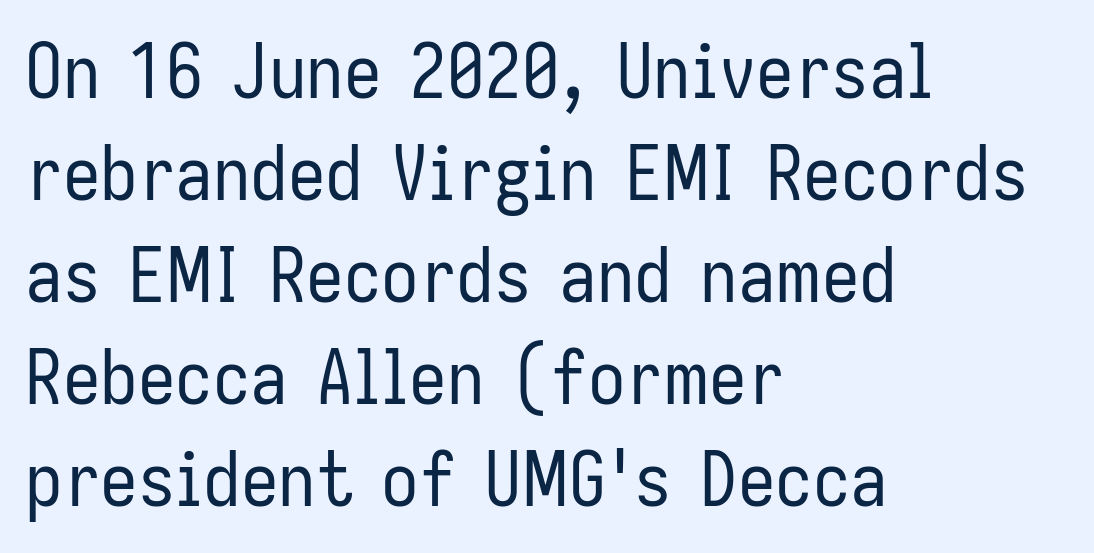
The image shows 75 px regular-weight, condensed sans-serif type, upright; set left-aligned, normal line spacing (1.36x), normal letter spacing, not underlined; low stroke contrast and a medium x-height.
